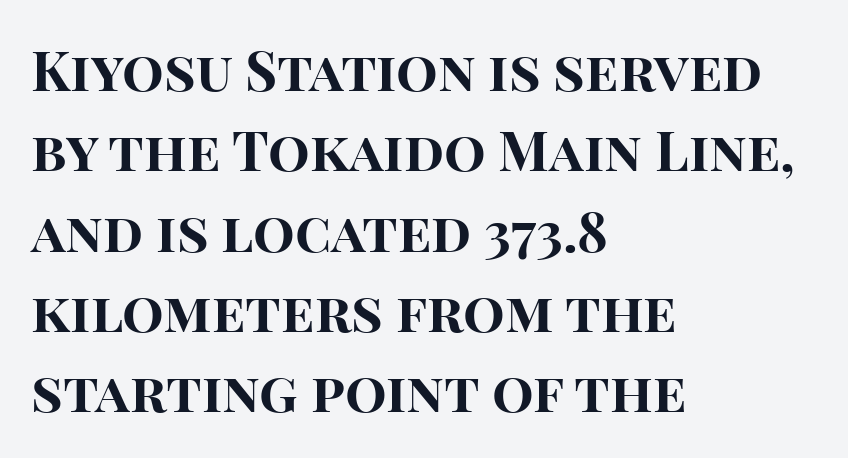
Q: Is the text bold? A: Yes.
Q: Is the text italic (slanted)? A: No, it is upright.
Q: Is the typeface a serif or a sans-serif typeface? A: Sans-serif.
Q: Is the text underlined? A: No.
Q: How is the paragraph aligned? A: Left-aligned.
Q: Is the spacing between letters normal or unusually wide? A: Normal.
Q: Is the spacing between lines tight, normal or loose? A: Normal.
Q: Width (condensed, normal, or wide)? A: Normal.
Q: Stroke contrast? A: High.
Q: x-height? A: Large.
Q: Monospaced? A: No.
